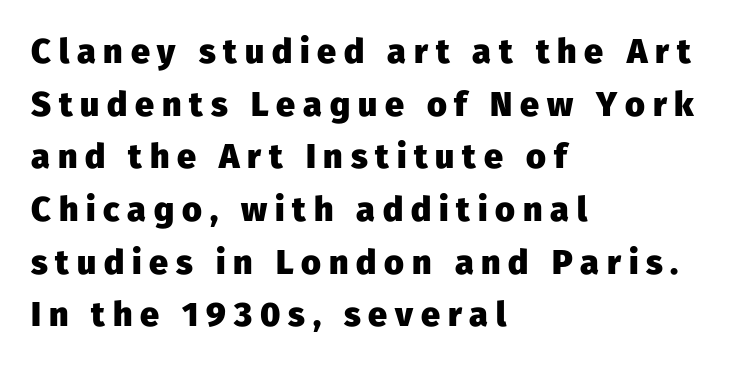
The image shows 34 px heavy sans-serif type, upright; set left-aligned, normal line spacing (1.55x), unusually wide letter spacing (+0.23 em), not underlined; low stroke contrast and a medium x-height.
